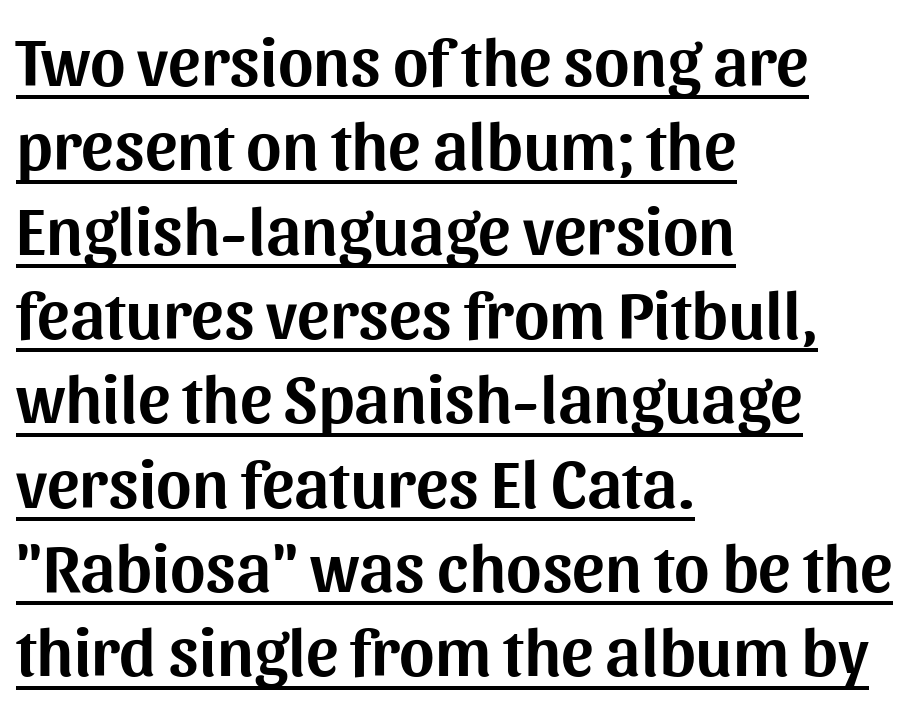
{"serif": "no", "italic": "no", "width": "normal", "stroke_contrast": "medium", "x_height": "medium", "monospaced": "no", "underline": "yes", "align": "left", "line_spacing_ratio": 1.24, "letter_spacing": "normal", "letter_spacing_em": 0.0, "glyph_px": 68}
